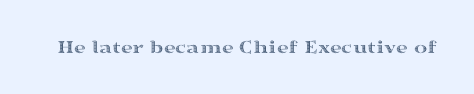
Q: Is the text italic (slanted)? A: No, it is upright.
Q: Is the text underlined? A: No.
Q: Is the spacing between letters normal or unusually wide? A: Normal.
